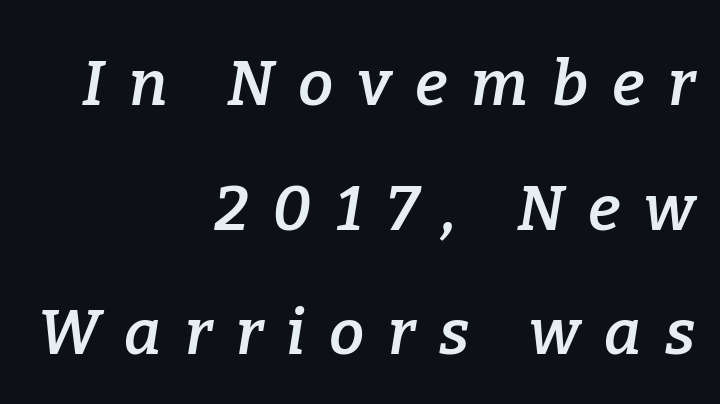
The image shows 63 px semibold serif type, italic (leaning right); set right-aligned, loose line spacing (1.98x), unusually wide letter spacing (+0.38 em), not underlined; low stroke contrast and a medium x-height.
